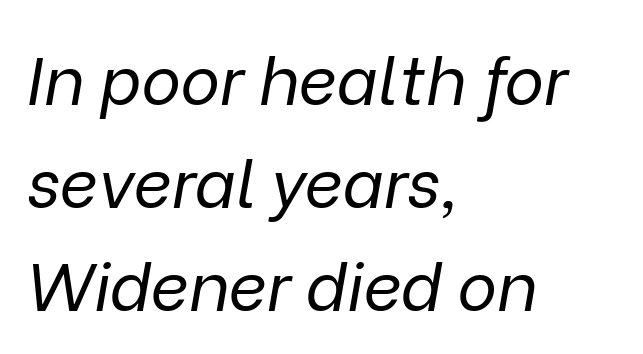
The image shows 67 px regular-weight type, italic (leaning right); set left-aligned, normal line spacing (1.54x), normal letter spacing, not underlined; low stroke contrast and a medium x-height.
